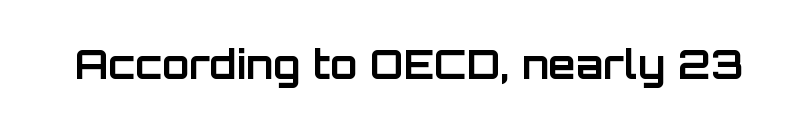
The image shows 40 px bold sans-serif type, upright; set normal letter spacing, not underlined; low stroke contrast and a large x-height.
